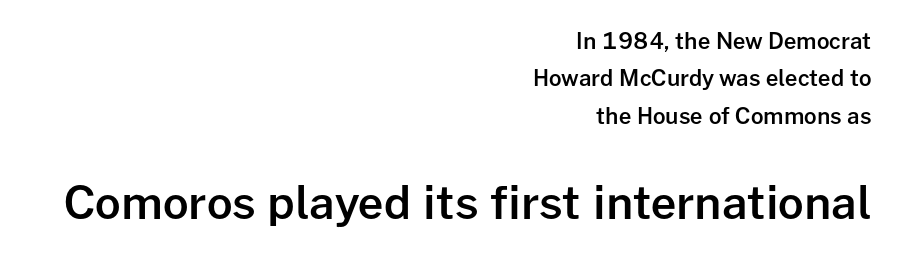
{"serif": "no", "italic": "no", "bold": "semi", "weight": "semibold", "width": "normal", "stroke_contrast": "low", "x_height": "medium", "monospaced": "no", "underline": "no", "align": "right", "line_spacing": "normal", "line_spacing_ratio": 1.7, "letter_spacing": "normal", "letter_spacing_em": 0.0, "larger_block": "second", "size_ratio": 2.05, "glyph_px": 45}
